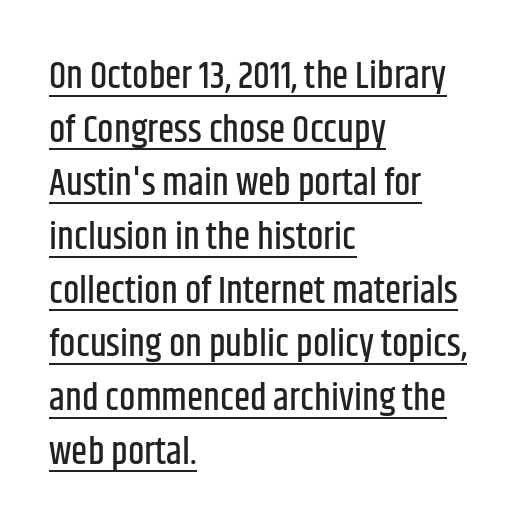
{"serif": "no", "italic": "no", "width": "condensed", "stroke_contrast": "low", "x_height": "large", "monospaced": "no", "underline": "yes", "align": "left", "line_spacing": "normal", "line_spacing_ratio": 1.45, "letter_spacing": "normal", "letter_spacing_em": 0.0, "glyph_px": 37}
